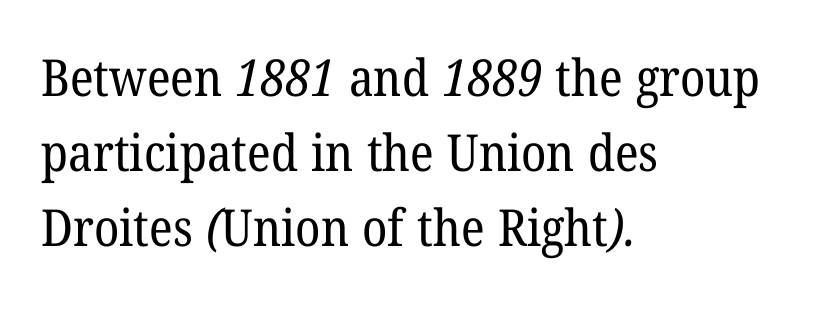
{"serif": "yes", "bold": "no", "weight": "regular", "width": "normal", "stroke_contrast": "low", "x_height": "medium", "monospaced": "no", "underline": "no", "align": "left", "line_spacing": "normal", "line_spacing_ratio": 1.47, "letter_spacing": "normal", "letter_spacing_em": 0.0, "glyph_px": 51}
